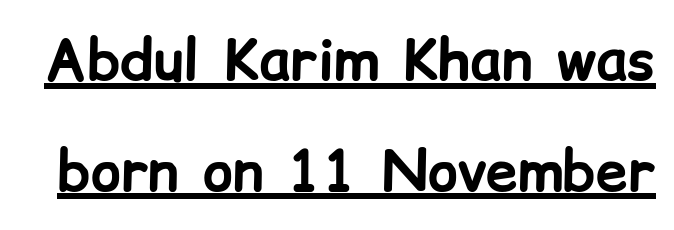
If you drew a line through each stem, it would be perfectly vertical. Students, note that the glyphs here touch the page at normal intervals. The passage shown is typeset with a sans-serif family. Each line of the rendering has a horizontal stroke beneath the glyphs. Each new line begins a long way beneath the previous one.
